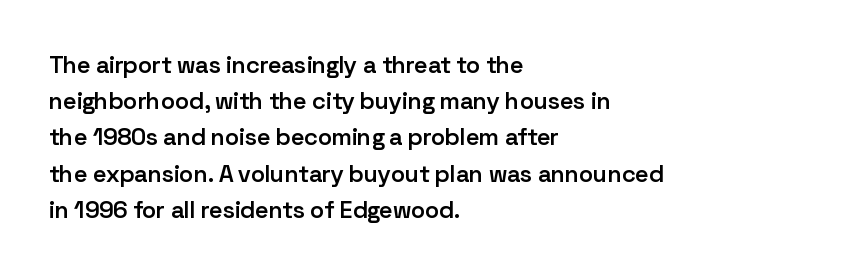
Q: Is the text bold? A: Semi-bold.
Q: Is the text italic (slanted)? A: No, it is upright.
Q: Is the text underlined? A: No.
Q: How is the paragraph aligned? A: Left-aligned.
Q: Is the spacing between letters normal or unusually wide? A: Normal.
Q: Is the spacing between lines tight, normal or loose? A: Normal.
